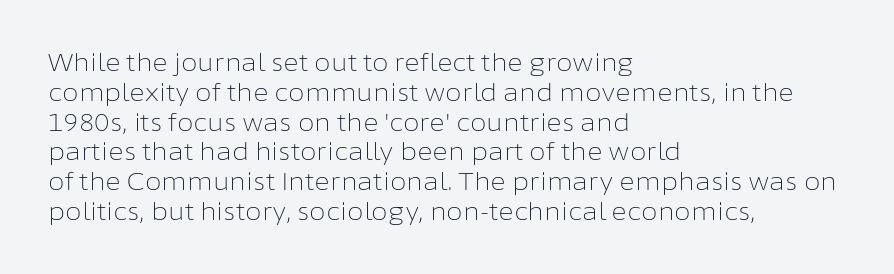
{"italic": "no", "bold": "no", "underline": "no", "align": "left", "line_spacing_ratio": 1.24, "letter_spacing": "normal", "letter_spacing_em": 0.0, "glyph_px": 24}
